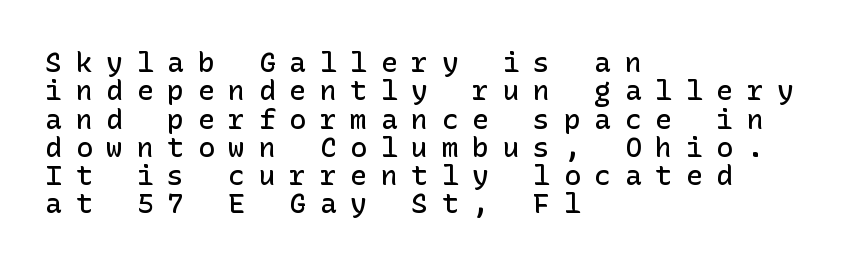
Characters remain perfectly vertical along every line. Serif or sans? Sans — the stroke terminals are bare. Firm but not heavy-handed strokes: this text is semibold. Letter spacing: wide. Typeset ragged right — the left edge is the straight one. The gap between lines stays unmarked.
